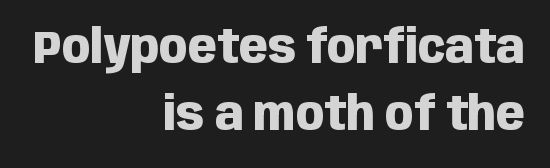
{"serif": "no", "italic": "no", "bold": "yes", "weight": "heavy", "width": "condensed", "stroke_contrast": "low", "x_height": "large", "monospaced": "no", "underline": "no", "align": "right", "line_spacing": "normal", "line_spacing_ratio": 1.43, "letter_spacing": "normal", "letter_spacing_em": 0.0, "glyph_px": 47}
